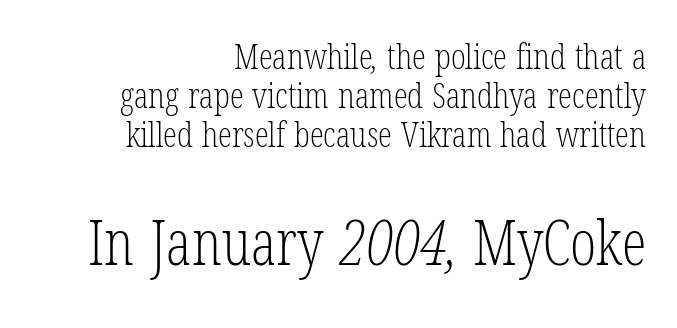
Line ends are locked; line starts wander. Line spacing here is tight. Ink coverage per letter is moderate at most. The letters carry serifs — small finishing strokes at the ends of their stems. This layout puts the modest block above and the oversized block below. Check under the words: just untouched page.
